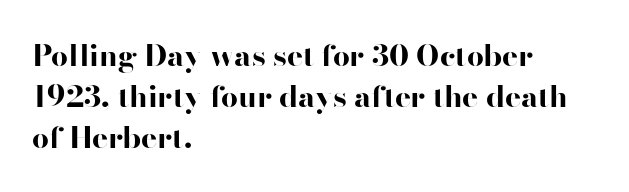
{"serif": "no", "italic": "no", "bold": "yes", "weight": "bold", "width": "wide", "stroke_contrast": "high", "x_height": "small", "monospaced": "no", "underline": "no", "align": "left", "line_spacing": "normal", "line_spacing_ratio": 1.36, "letter_spacing": "normal", "letter_spacing_em": 0.0, "glyph_px": 30}
